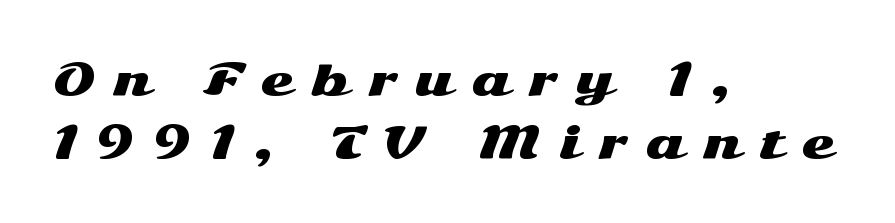
Q: Is the text italic (slanted)? A: Yes.
Q: Is the typeface a serif or a sans-serif typeface? A: Sans-serif.
Q: Is the text underlined? A: No.
Q: How is the paragraph aligned? A: Left-aligned.
Q: Is the spacing between letters normal or unusually wide? A: Unusually wide.
Q: Is the spacing between lines tight, normal or loose? A: Normal.
Q: Width (condensed, normal, or wide)? A: Wide.
Q: Stroke contrast? A: Medium.
Q: x-height? A: Medium.
Q: Monospaced? A: No.
